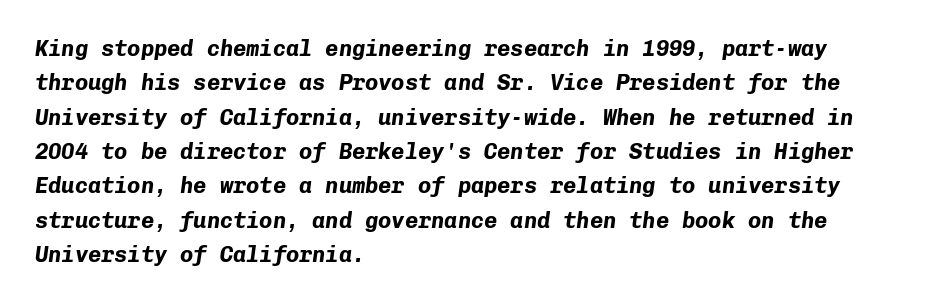
The image shows 22 px bold type, italic (leaning right); set left-aligned, normal line spacing (1.56x), normal letter spacing, not underlined.
